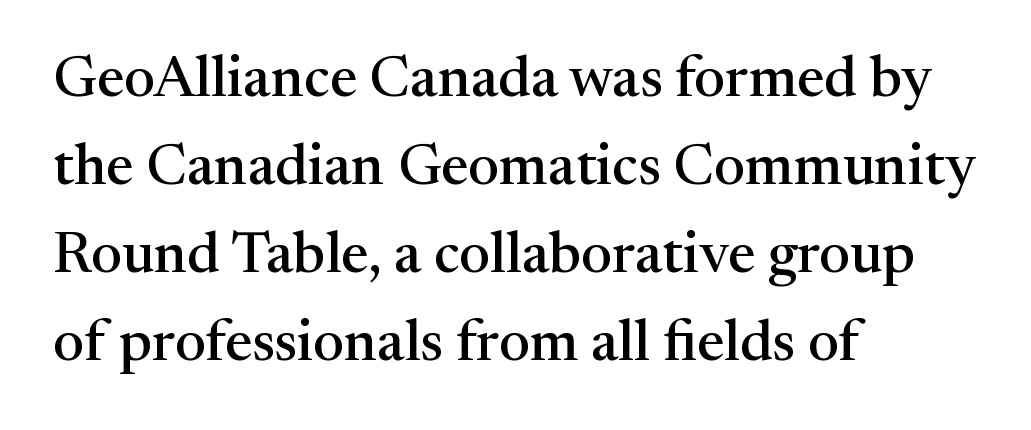
Q: Is the text italic (slanted)? A: No, it is upright.
Q: Is the typeface a serif or a sans-serif typeface? A: Serif.
Q: Is the text underlined? A: No.
Q: How is the paragraph aligned? A: Left-aligned.
Q: Is the spacing between letters normal or unusually wide? A: Normal.
Q: Is the spacing between lines tight, normal or loose? A: Normal.
Q: Width (condensed, normal, or wide)? A: Normal.
Q: Stroke contrast? A: Medium.
Q: x-height? A: Medium.
Q: Monospaced? A: No.
